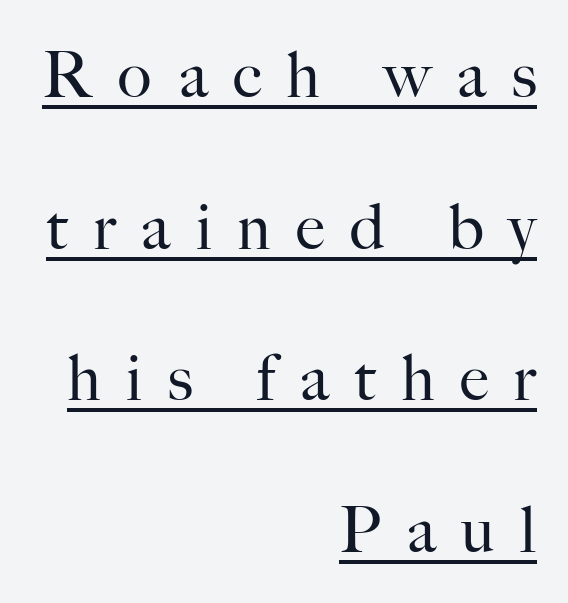
The type family on display is of the serif kind. The lines in this sample share a right terminus and differ only in where they begin. The leading is generous, giving the passage an open texture. Varying glyph widths throughout — classic text-font behaviour.
